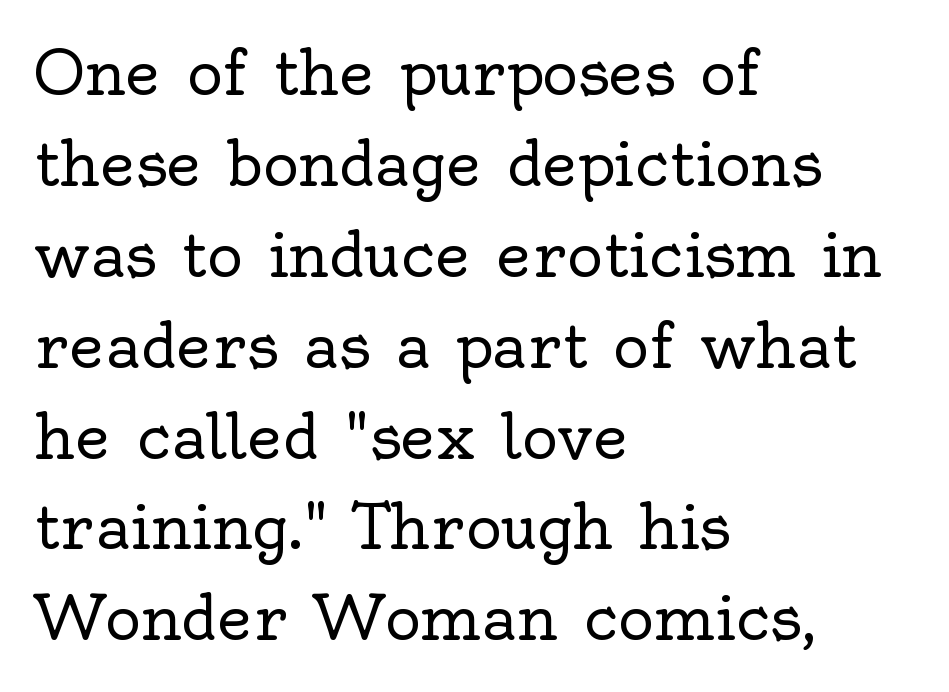
The image shows 61 px regular-weight serif type, upright; set left-aligned, normal line spacing (1.49x), normal letter spacing, not underlined; a small x-height.
